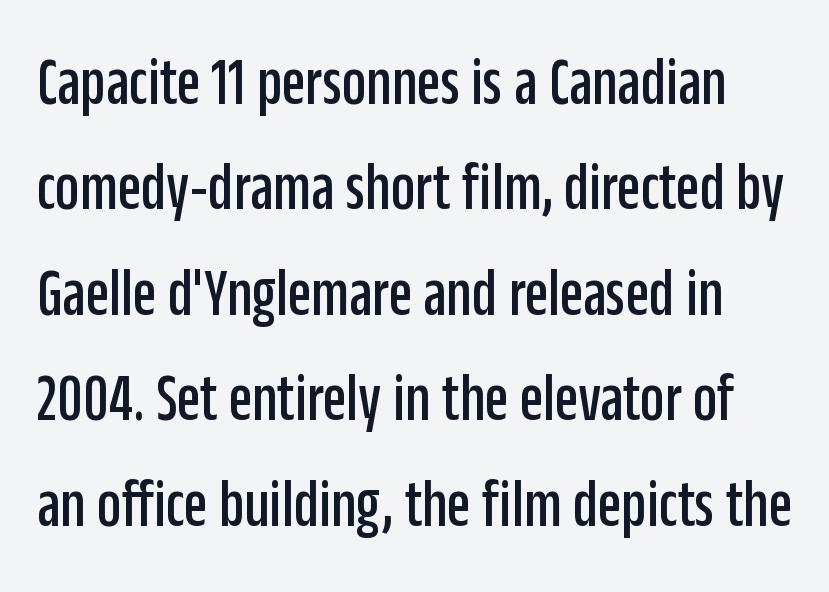
Successive baselines arrive at the customary interval. A typesetter would call this proportional, since set widths differ per character. Unmarked baselines from the first word to the last. Posture: upright roman. What stands out about the letter spacing? Nothing — it is the standard amount. Unlike a traditional serif, this face leaves its strokes unadorned.
